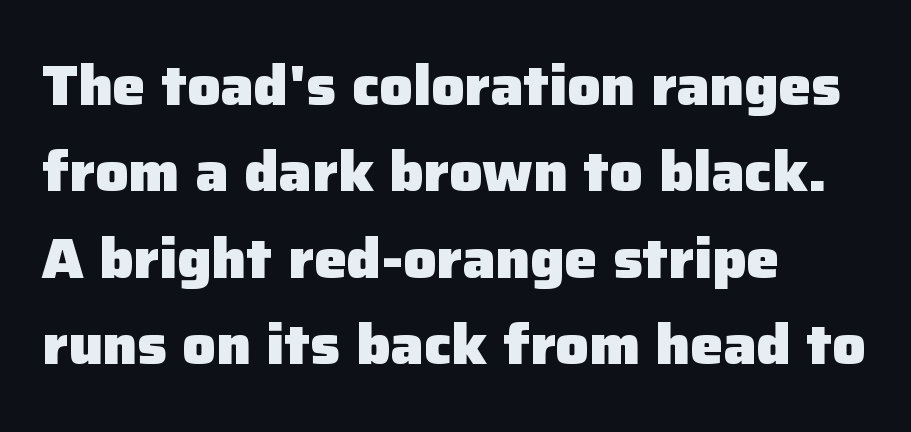
The space beneath each line is pristine and unruled. Every character sits straight up, as roman type does. The line texture is even and compact thanks to regular tracking. How heavy is the stroke? Heavy — this is a bold. Vertical spacing — default. These lines are rendered in a variable-pitch font.
